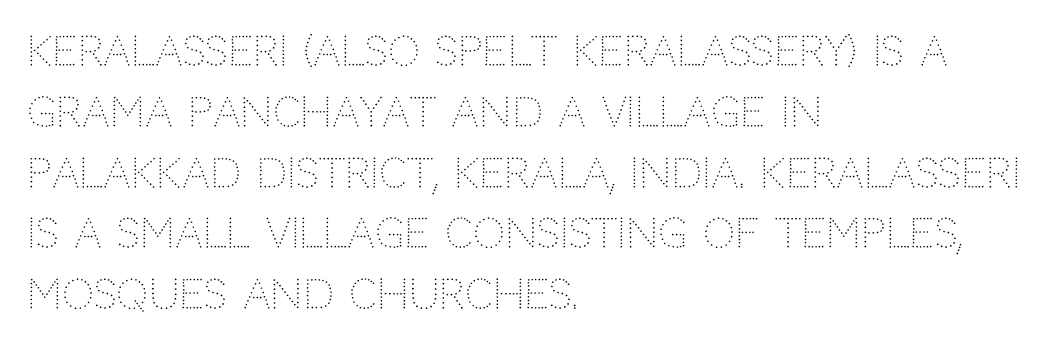
The image shows 40 px light sans-serif type, upright; set left-aligned, normal line spacing (1.52x), normal letter spacing, not underlined; low stroke contrast and a large x-height.
